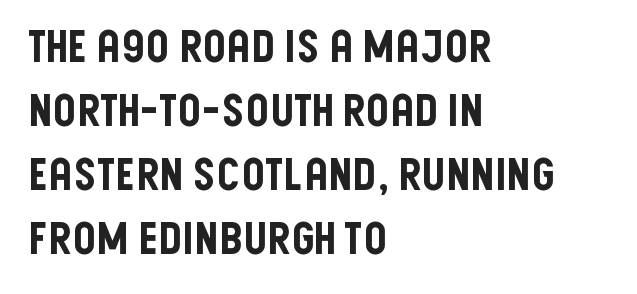
No italicization has been applied; the sample stays upright. Baseline-to-baseline distance is the conventional proportion of letter height. Do the characters align in a grid? No, the font is proportional. Compared with typical body copy, the letter spacing here is the same.
